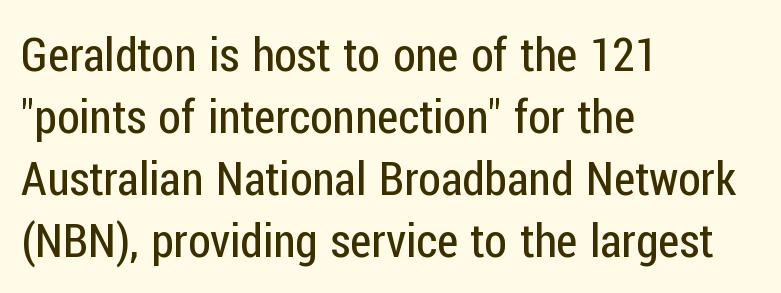
The image shows 46 px regular-weight, condensed sans-serif type, upright; set left-aligned, normal line spacing (1.35x), normal letter spacing, not underlined; low stroke contrast and a medium x-height.
